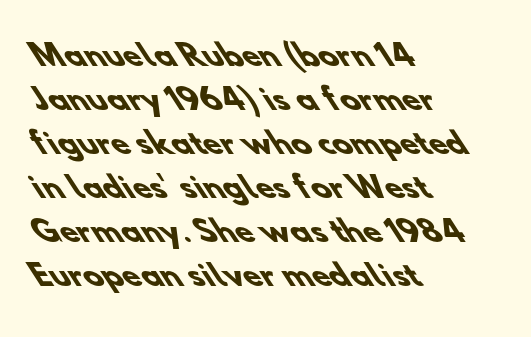
Q: Is the text bold? A: Yes.
Q: Is the typeface a serif or a sans-serif typeface? A: Sans-serif.
Q: Is the text underlined? A: No.
Q: How is the paragraph aligned? A: Left-aligned.
Q: Is the spacing between letters normal or unusually wide? A: Normal.
Q: Is the spacing between lines tight, normal or loose? A: Normal.
Q: Width (condensed, normal, or wide)? A: Normal.
Q: Stroke contrast? A: Low.
Q: x-height? A: Small.
Q: Monospaced? A: No.
